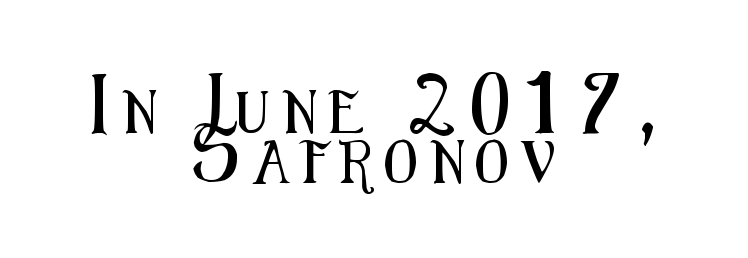
The image shows 43 px condensed type, upright; set centered, line spacing 1.17x, unusually wide letter spacing (+0.3 em), not underlined; medium stroke contrast and a medium x-height.
